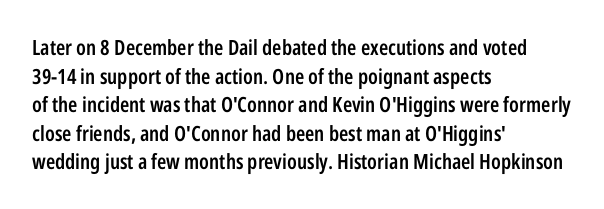
The image shows 21 px text type, upright; set left-aligned, normal line spacing (1.36x), normal letter spacing, not underlined.
